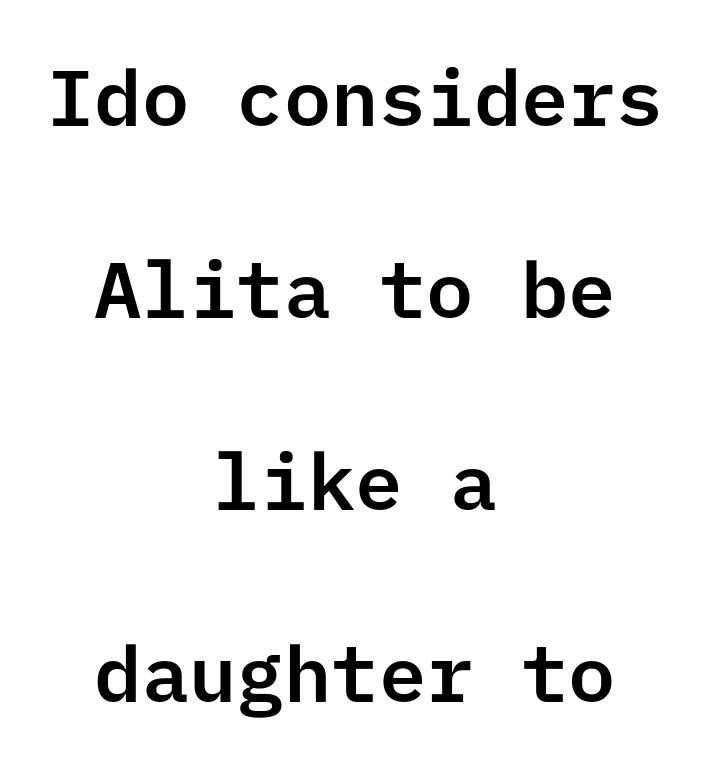
Q: Is the text italic (slanted)? A: No, it is upright.
Q: Is the typeface a serif or a sans-serif typeface? A: Sans-serif.
Q: Is the text underlined? A: No.
Q: How is the paragraph aligned? A: Centered.
Q: Is the spacing between letters normal or unusually wide? A: Normal.
Q: Is the spacing between lines tight, normal or loose? A: Loose.
Q: Width (condensed, normal, or wide)? A: Normal.
Q: Stroke contrast? A: Low.
Q: x-height? A: Medium.
